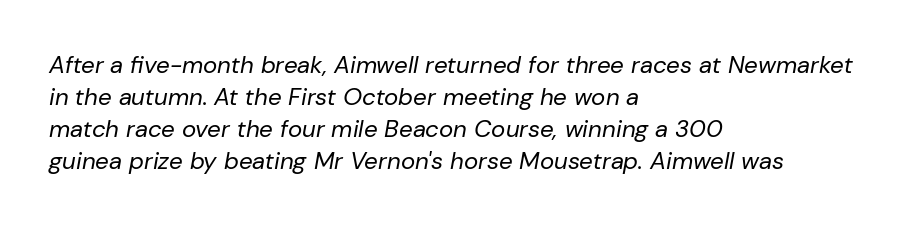
The image shows 24 px text type, italic (leaning right); set left-aligned, normal line spacing (1.33x), normal letter spacing, not underlined.
